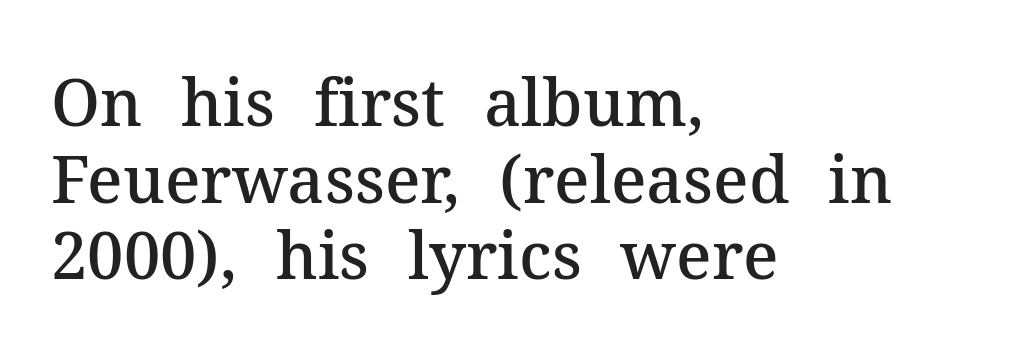
{"serif": "yes", "italic": "no", "bold": "semi", "weight": "semibold", "width": "normal", "stroke_contrast": "medium", "x_height": "medium", "monospaced": "no", "underline": "no", "align": "left", "line_spacing_ratio": 1.18, "letter_spacing": "normal", "letter_spacing_em": 0.0, "glyph_px": 65}
